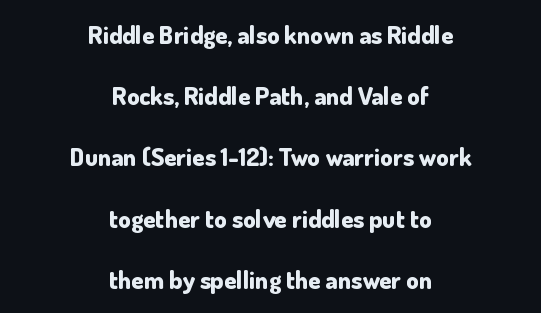
The specimen omits any rule beneath the text block's lines. You can tell it's not italic because the verticals are truly vertical. Rows of type keep a wide berth in the vertical direction. How are the letters spaced? Ordinarily, with no added tracking. I'd describe the lettering as bold — thick and assertive.
